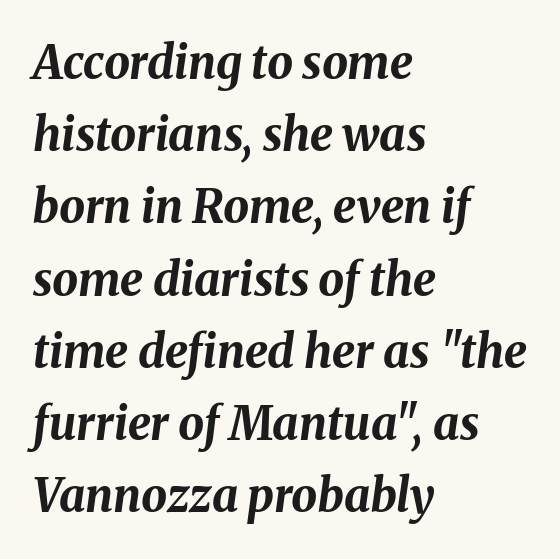
Q: Is the text bold? A: Yes.
Q: Is the text italic (slanted)? A: Yes, it leans right by about 8 degrees.
Q: Is the text underlined? A: No.
Q: How is the paragraph aligned? A: Left-aligned.
Q: Is the spacing between letters normal or unusually wide? A: Normal.
Q: Is the spacing between lines tight, normal or loose? A: Normal.
Q: Width (condensed, normal, or wide)? A: Normal.
Q: Stroke contrast? A: Medium.
Q: x-height? A: Medium.
Q: Monospaced? A: No.
